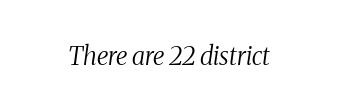
Q: Is the text bold? A: No.
Q: Is the text italic (slanted)? A: Yes, it leans right by about 8 degrees.
Q: Is the text underlined? A: No.
Q: Is the spacing between letters normal or unusually wide? A: Normal.
